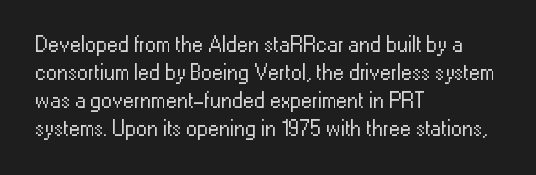
{"italic": "no", "bold": "no", "underline": "no", "align": "left", "line_spacing": "normal", "line_spacing_ratio": 1.27, "letter_spacing": "normal", "letter_spacing_em": 0.0, "glyph_px": 22}
